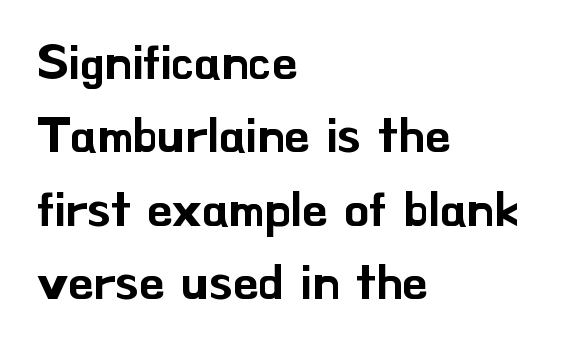
{"serif": "no", "italic": "no", "width": "normal", "stroke_contrast": "low", "x_height": "small", "monospaced": "no", "underline": "no", "align": "left", "line_spacing": "normal", "line_spacing_ratio": 1.47, "letter_spacing": "normal", "letter_spacing_em": 0.0, "glyph_px": 50}
